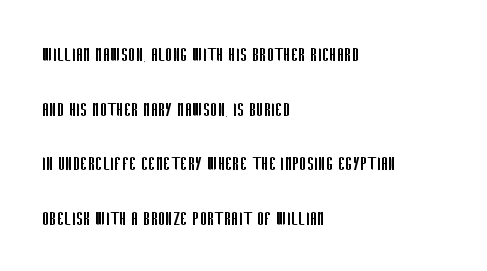
The image shows 22 px text type, upright; set left-aligned, loose line spacing (2.48x), normal letter spacing, not underlined.
